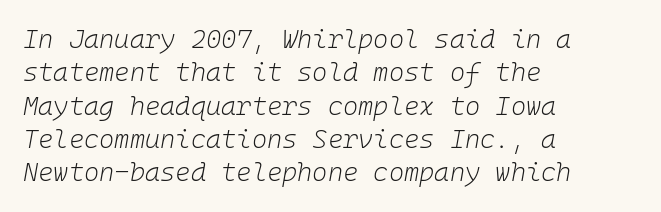
The image shows 26 px text type, italic (leaning right); set left-aligned, normal line spacing (1.28x), normal letter spacing, not underlined.
